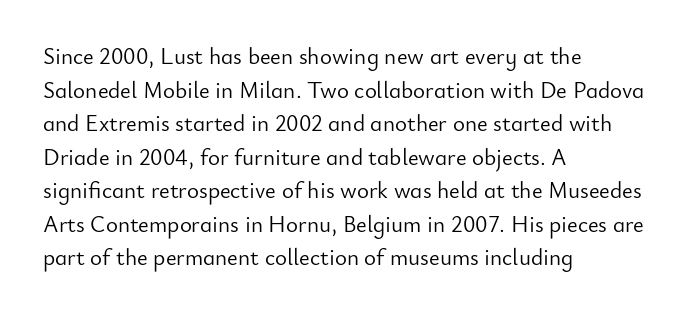
Q: Is the text bold? A: No.
Q: Is the text italic (slanted)? A: No, it is upright.
Q: Is the text underlined? A: No.
Q: How is the paragraph aligned? A: Left-aligned.
Q: Is the spacing between letters normal or unusually wide? A: Normal.
Q: Is the spacing between lines tight, normal or loose? A: Normal.
